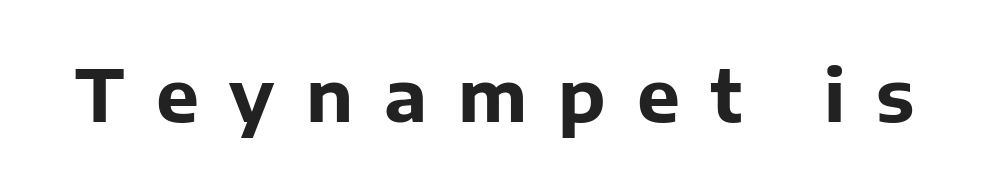
{"serif": "no", "italic": "no", "bold": "yes", "weight": "bold", "width": "normal", "stroke_contrast": "low", "x_height": "medium", "monospaced": "no", "underline": "no", "letter_spacing": "wide", "letter_spacing_em": 0.43, "glyph_px": 72}
